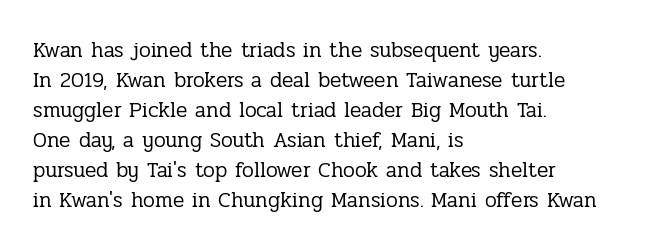
The image shows 21 px text type, upright; set left-aligned, normal line spacing (1.43x), normal letter spacing, not underlined.
